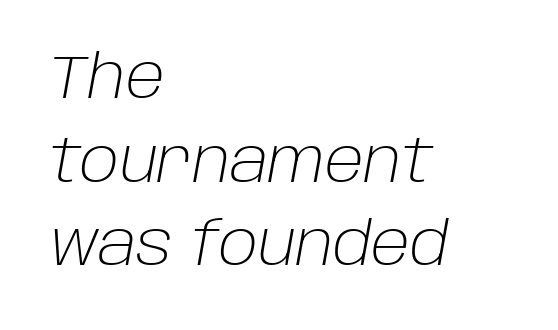
{"italic": "yes", "lean": "right", "slant_degrees": 10, "bold": "no", "weight": "light", "width": "normal", "stroke_contrast": "low", "x_height": "large", "monospaced": "no", "underline": "no", "align": "left", "line_spacing": "normal", "line_spacing_ratio": 1.37, "letter_spacing": "normal", "letter_spacing_em": 0.0, "glyph_px": 61}
